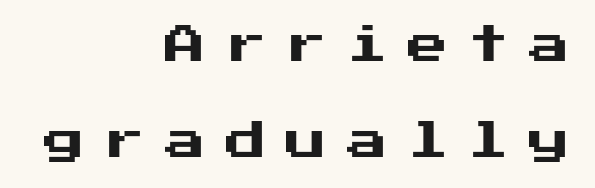
If you drew a ruler down the right edge, every line would touch it. Serifs: no, the terminals of the letterforms are clean. The letters are spread apart with noticeably loose tracking. Honestly, there is no underline to notice here at all.
